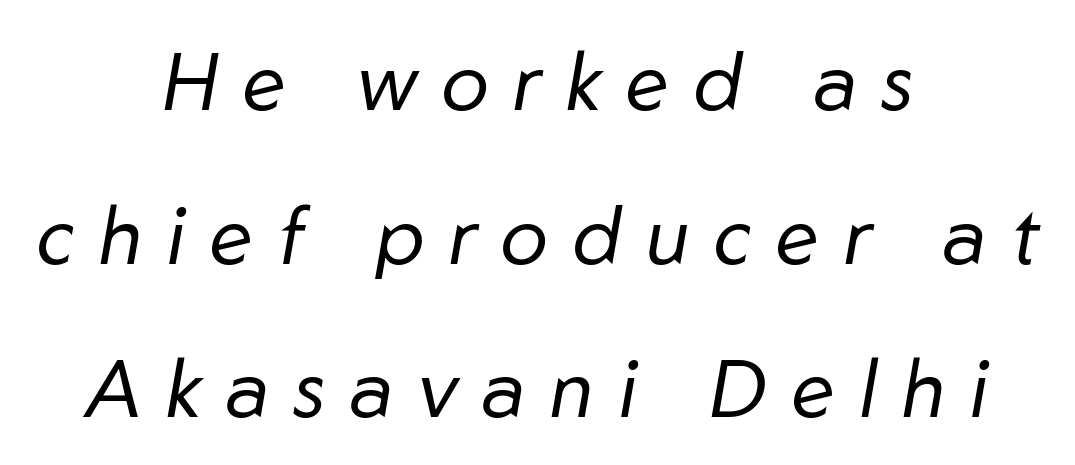
The image shows 80 px regular-weight type, italic (leaning right); set centered, loose line spacing (1.92x), unusually wide letter spacing (+0.31 em), not underlined; low stroke contrast and a medium x-height.
